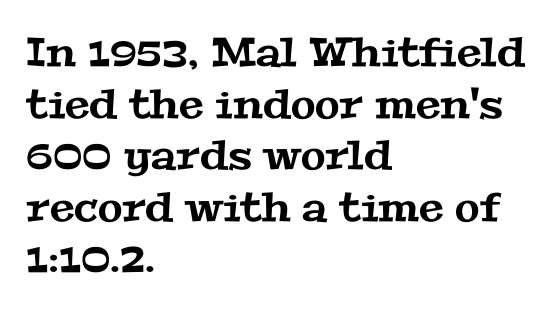
Q: Is the typeface a serif or a sans-serif typeface? A: Serif.
Q: Is the text underlined? A: No.
Q: How is the paragraph aligned? A: Left-aligned.
Q: Is the spacing between letters normal or unusually wide? A: Normal.
Q: Is the spacing between lines tight, normal or loose? A: Normal.
Q: Width (condensed, normal, or wide)? A: Wide.
Q: Stroke contrast? A: Medium.
Q: x-height? A: Medium.
Q: Monospaced? A: No.
